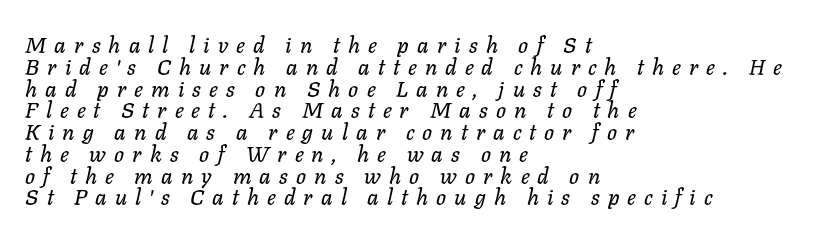
Descender tails drop into unmarked territory. If you drew a ruler down the left edge, every line would touch it. Italic: yes, the glyphs are oblique. Each new line begins almost immediately beneath the previous one.
